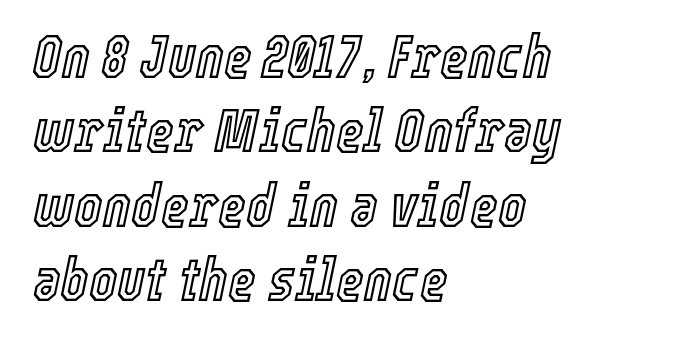
Q: Is the text italic (slanted)? A: Yes, it leans right by about 12 degrees.
Q: Is the text underlined? A: No.
Q: How is the paragraph aligned? A: Left-aligned.
Q: Is the spacing between letters normal or unusually wide? A: Normal.
Q: Width (condensed, normal, or wide)? A: Condensed.
Q: x-height? A: Medium.
Q: Monospaced? A: No.
